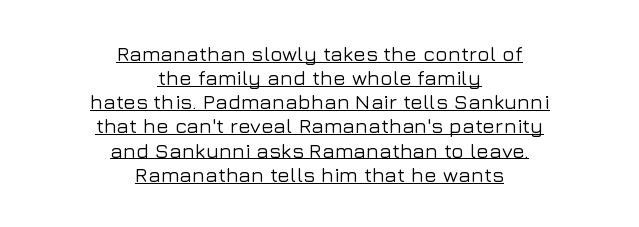
A typesetter would call this leading minimal, almost set solid. A typesetter would call this zero additional tracking. Horizontally, the lines are justified to the midpoint only. The typography opts for an upright posture over an oblique one. This sample carries an underscore along the baseline area.
